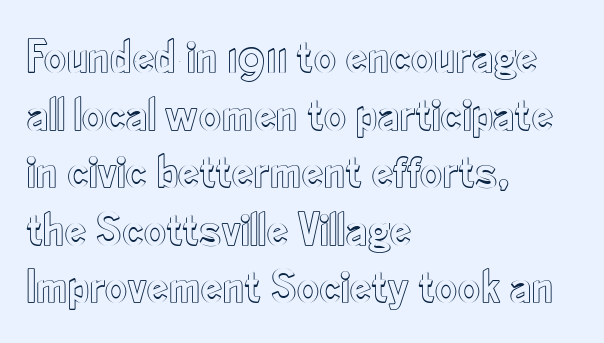
Q: Is the text italic (slanted)? A: No, it is upright.
Q: Is the text underlined? A: No.
Q: How is the paragraph aligned? A: Left-aligned.
Q: Is the spacing between letters normal or unusually wide? A: Normal.
Q: Width (condensed, normal, or wide)? A: Condensed.
Q: x-height? A: Small.
Q: Monospaced? A: No.
